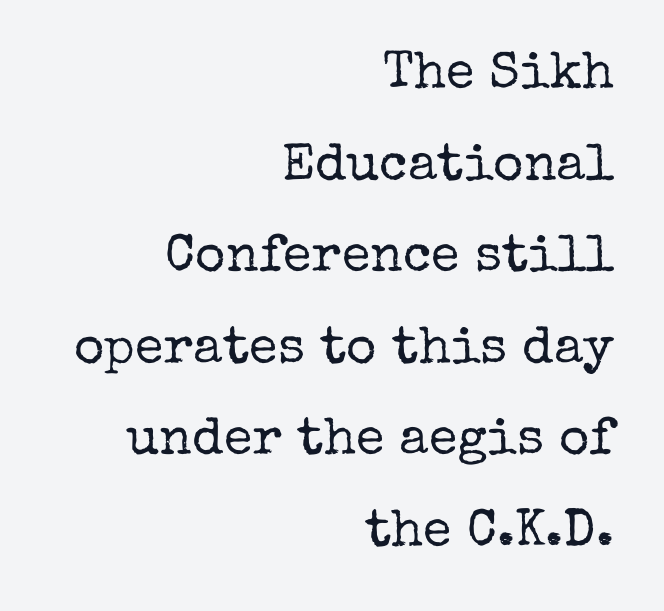
The image shows 52 px regular-weight serif type, upright; set right-aligned, line spacing 1.76x, normal letter spacing, not underlined; low stroke contrast and a medium x-height.
